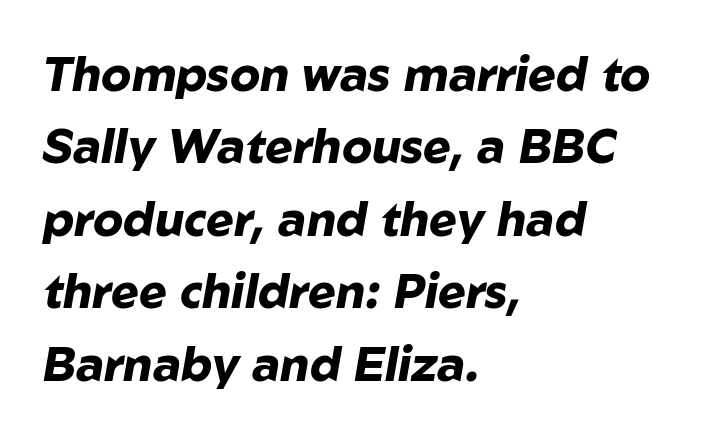
The image shows 47 px heavy type, italic (leaning right); set left-aligned, normal line spacing (1.54x), normal letter spacing, not underlined; low stroke contrast and a medium x-height.
